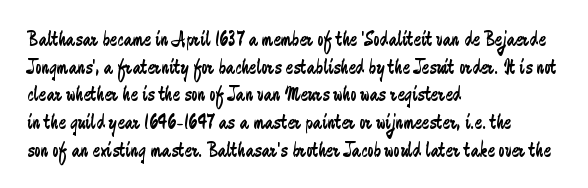
The image shows 22 px text type; set left-aligned, normal line spacing (1.26x), normal letter spacing, not underlined.
